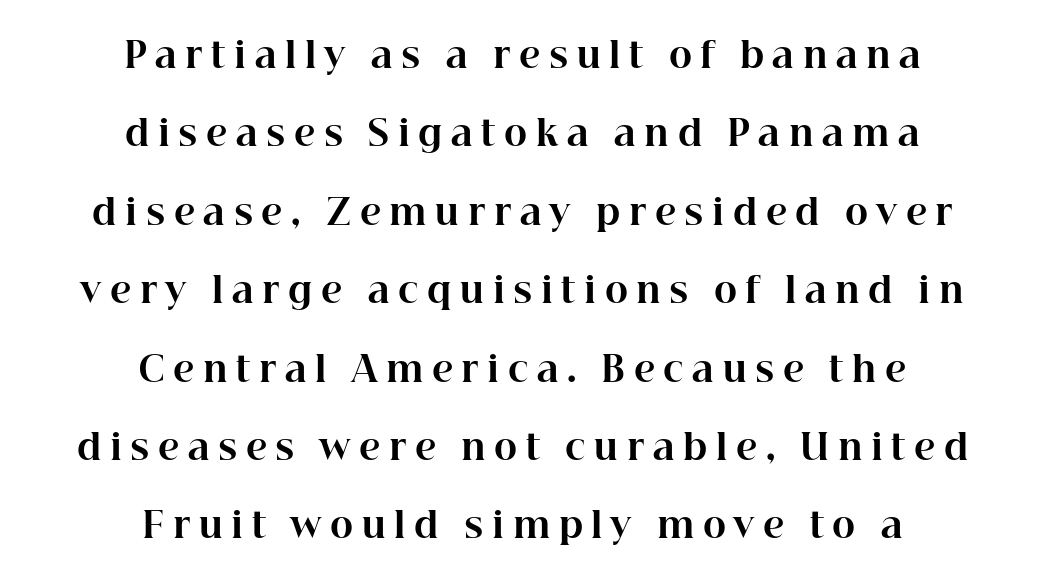
Q: Is the text bold? A: Yes.
Q: Is the text italic (slanted)? A: No, it is upright.
Q: Is the typeface a serif or a sans-serif typeface? A: Serif.
Q: Is the text underlined? A: No.
Q: How is the paragraph aligned? A: Centered.
Q: Is the spacing between letters normal or unusually wide? A: Unusually wide.
Q: Is the spacing between lines tight, normal or loose? A: Loose.
Q: Width (condensed, normal, or wide)? A: Normal.
Q: Stroke contrast? A: High.
Q: x-height? A: Medium.
Q: Monospaced? A: No.
